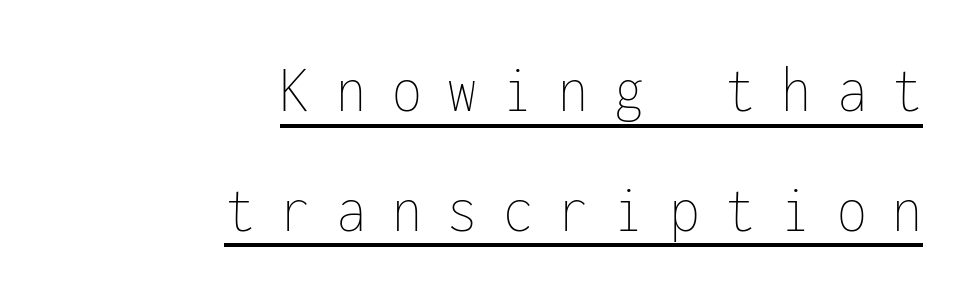
Q: Is the text bold? A: No.
Q: Is the text italic (slanted)? A: No, it is upright.
Q: Is the text underlined? A: Yes.
Q: How is the paragraph aligned? A: Right-aligned.
Q: Is the spacing between letters normal or unusually wide? A: Unusually wide.
Q: Width (condensed, normal, or wide)? A: Condensed.
Q: Stroke contrast? A: Low.
Q: x-height? A: Medium.
Q: Monospaced? A: Yes.
